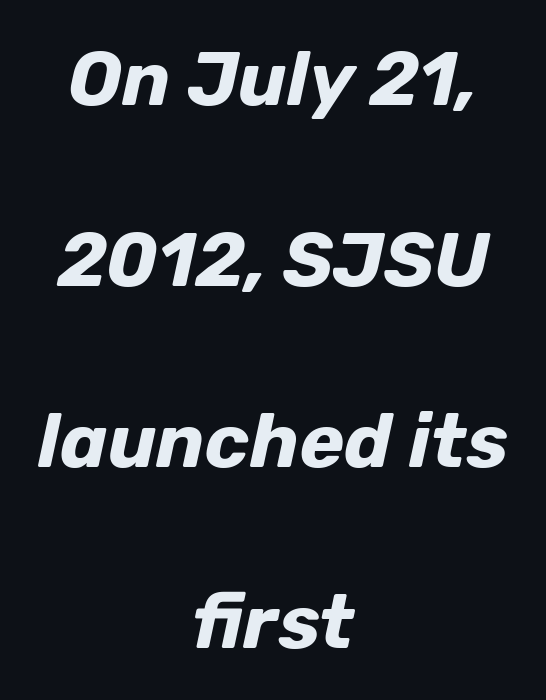
{"italic": "yes", "lean": "right", "slant_degrees": 12, "bold": "yes", "weight": "bold", "width": "normal", "stroke_contrast": "low", "x_height": "medium", "monospaced": "no", "underline": "no", "align": "center", "line_spacing": "loose", "line_spacing_ratio": 2.38, "letter_spacing": "normal", "letter_spacing_em": 0.0, "glyph_px": 76}
